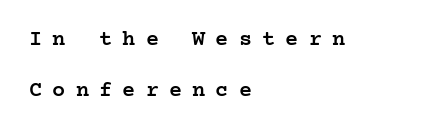
A bare baseline throughout the passage. The passage is arranged the way most books set body copy — flush left. Ascenders rise straight up at ninety degrees. Weight: semibold (demi). Substantial extra tracking has been applied to these lines. These lines stand farther apart than default settings would place them.
